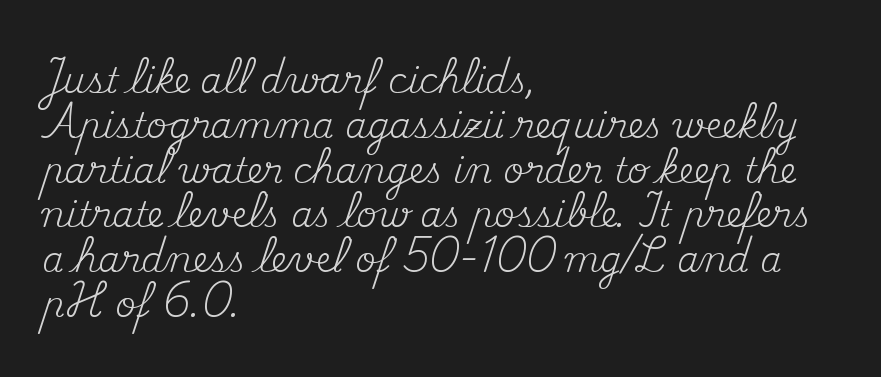
{"serif": "yes", "bold": "no", "weight": "regular", "width": "normal", "stroke_contrast": "medium", "x_height": "small", "monospaced": "no", "underline": "no", "align": "left", "line_spacing": "normal", "line_spacing_ratio": 1.28, "letter_spacing": "normal", "letter_spacing_em": 0.0, "glyph_px": 35}
